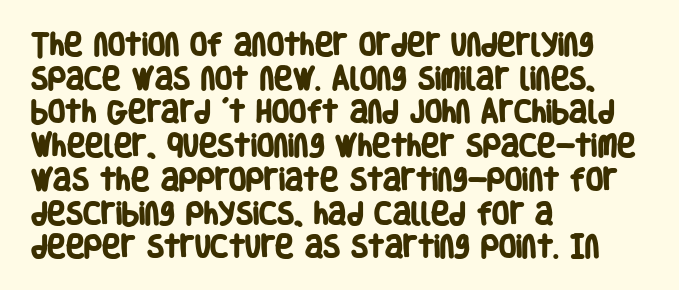
Notice how thick the strokes are: this is what a full bold looks like. This sample uses plain, unmodified letter spacing. Visually the block forms a straight wall on the left and a jagged coastline on the right. A typesetter would call this leading conventional body-copy spacing.
